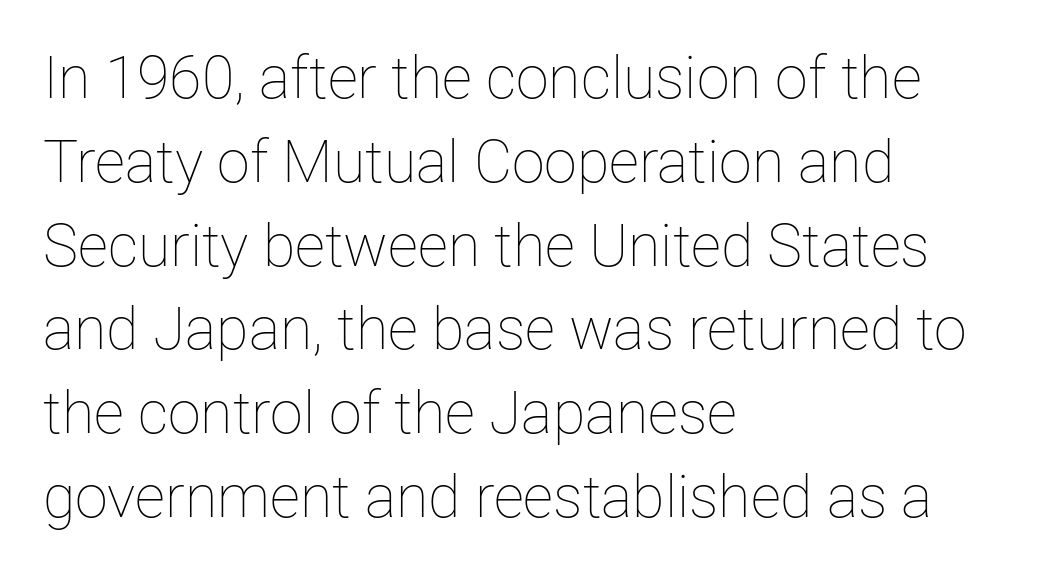
Spacing between characters is what you'd get straight out of the box. Casual observation: everything's shoved over to the left. Leading: standard. The lettering holds an erect, upright posture throughout. Vertical stems look standard width or narrower in stroke.
